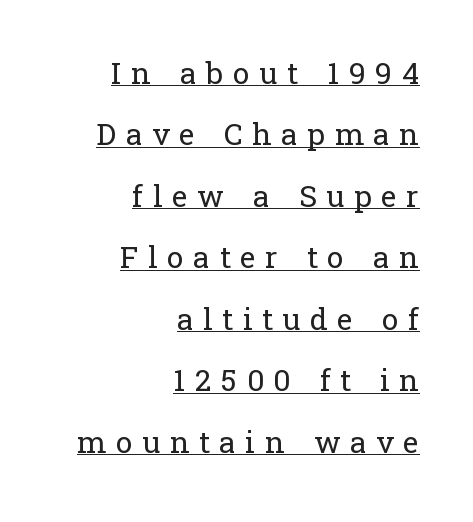
{"serif": "yes", "italic": "no", "bold": "no", "weight": "regular", "width": "normal", "stroke_contrast": "low", "x_height": "medium", "monospaced": "no", "underline": "yes", "align": "right", "line_spacing": "loose", "line_spacing_ratio": 2.05, "letter_spacing": "wide", "letter_spacing_em": 0.32, "glyph_px": 30}
